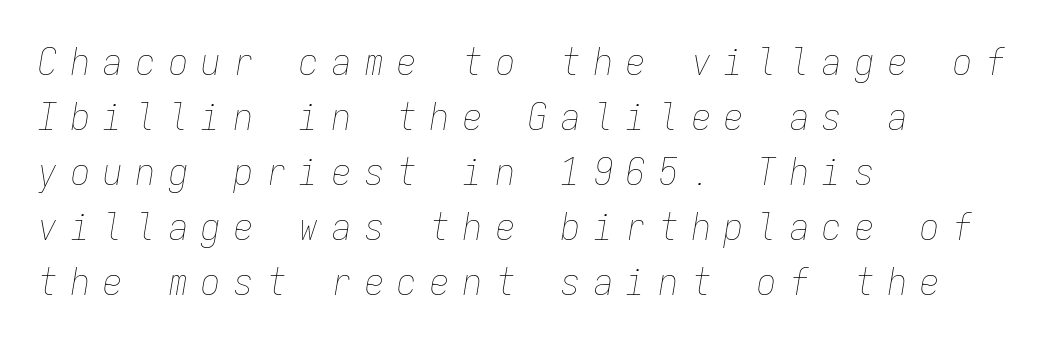
Weight: regular or lighter. Type without underlining. Rendered with sloped, italic letterforms. The rendering uses typewriter-style spacing with identical character cells.
